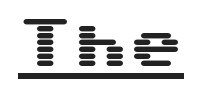
{"serif": "no", "italic": "no", "width": "wide", "stroke_contrast": "medium", "x_height": "medium", "underline": "yes", "letter_spacing": "normal", "letter_spacing_em": 0.0, "glyph_px": 55}
